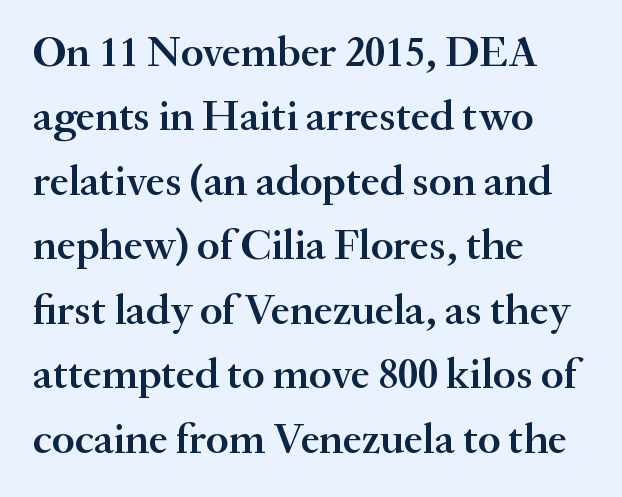
{"serif": "yes", "italic": "no", "bold": "semi", "weight": "semibold", "width": "normal", "stroke_contrast": "medium", "x_height": "small", "monospaced": "no", "underline": "no", "align": "left", "line_spacing": "normal", "line_spacing_ratio": 1.5, "letter_spacing": "normal", "letter_spacing_em": 0.0, "glyph_px": 43}
